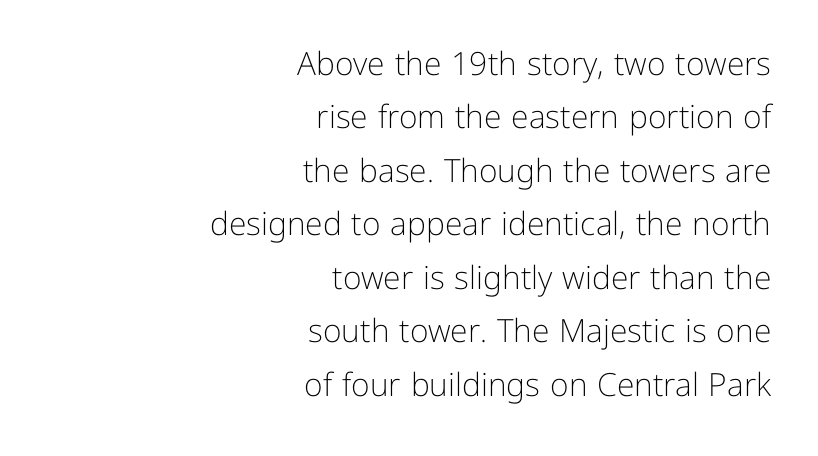
No extra ink here — the face is not bold. Font category for this specimen: sans-serif. Italic? Not at all — the glyphs are vertical. Proportional: the letters do not fall into vertical columns. The compositor pushed each line to the right boundary.
